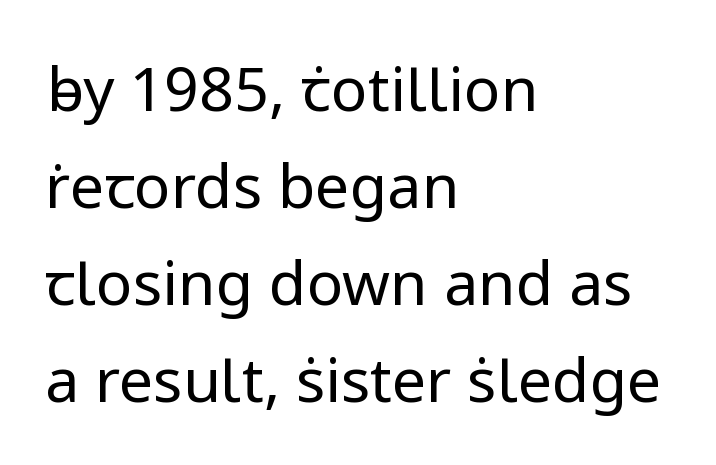
The image shows 61 px regular-weight sans-serif type, upright; set left-aligned, normal line spacing (1.59x), normal letter spacing, not underlined; low stroke contrast and a medium x-height.
